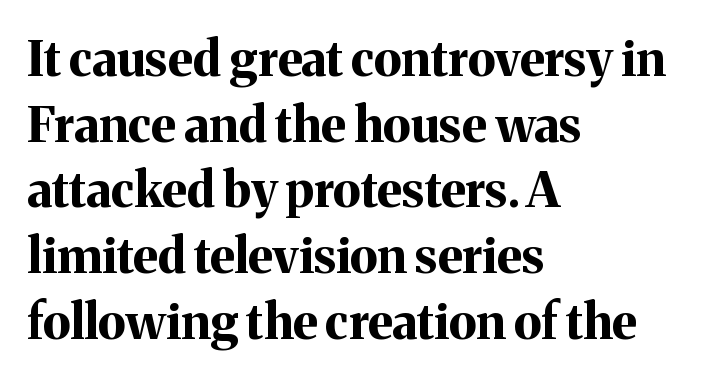
The rag falls on the right side of this text block. Emphasis by weight is at full strength: bold. Reading down the column, the eye jumps a familiar distance to each next line. Classification — serif. The tracking reads as untouched default to a designer's eye.
